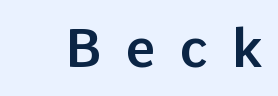
Q: Is the text italic (slanted)? A: No, it is upright.
Q: Is the typeface a serif or a sans-serif typeface? A: Sans-serif.
Q: Is the text underlined? A: No.
Q: Is the spacing between letters normal or unusually wide? A: Unusually wide.
Q: Width (condensed, normal, or wide)? A: Normal.
Q: Stroke contrast? A: Low.
Q: x-height? A: Medium.
Q: Monospaced? A: No.
